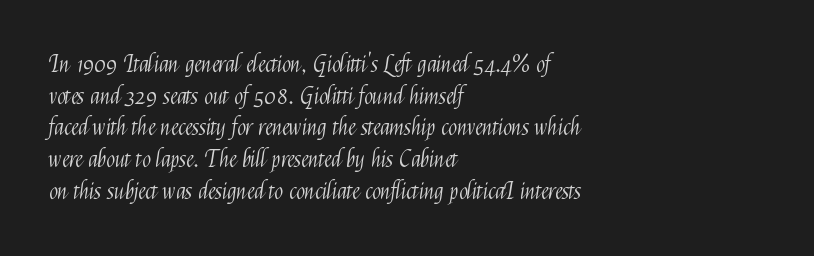
Q: Is the text bold? A: No.
Q: Is the text italic (slanted)? A: Yes.
Q: Is the text underlined? A: No.
Q: How is the paragraph aligned? A: Left-aligned.
Q: Is the spacing between letters normal or unusually wide? A: Normal.
Q: Is the spacing between lines tight, normal or loose? A: Normal.
